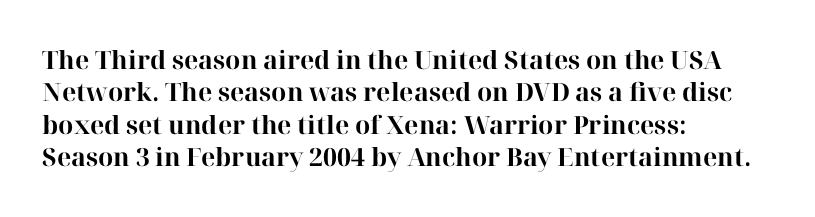
A typesetter would mark this as roman, not italic. The strokes are fattened all the way to bold. Beneath every word, the page is bare. The letters sit at their default tracking, neither squeezed nor spread. Notice how the passage keeps a crisp vertical edge on the left only. The lines sit at an ordinary, default distance from one another.
